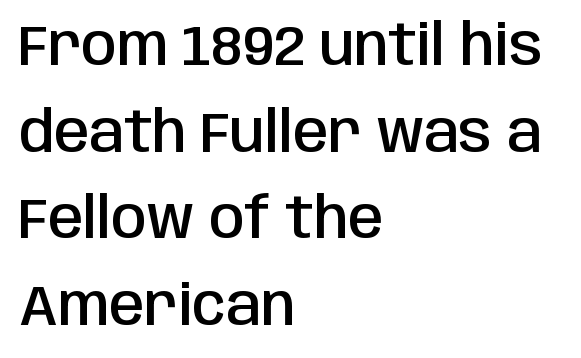
Q: Is the text bold? A: Semi-bold.
Q: Is the text italic (slanted)? A: No, it is upright.
Q: Is the typeface a serif or a sans-serif typeface? A: Sans-serif.
Q: Is the text underlined? A: No.
Q: How is the paragraph aligned? A: Left-aligned.
Q: Is the spacing between letters normal or unusually wide? A: Normal.
Q: Is the spacing between lines tight, normal or loose? A: Normal.
Q: Width (condensed, normal, or wide)? A: Condensed.
Q: Stroke contrast? A: Low.
Q: x-height? A: Large.
Q: Monospaced? A: No.
